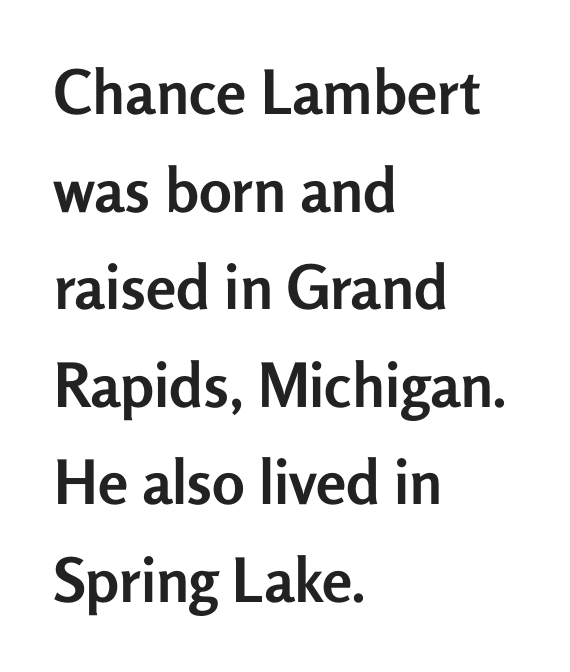
Q: Is the text bold? A: Yes.
Q: Is the text italic (slanted)? A: No, it is upright.
Q: Is the typeface a serif or a sans-serif typeface? A: Sans-serif.
Q: Is the text underlined? A: No.
Q: How is the paragraph aligned? A: Left-aligned.
Q: Is the spacing between letters normal or unusually wide? A: Normal.
Q: Is the spacing between lines tight, normal or loose? A: Normal.
Q: Width (condensed, normal, or wide)? A: Normal.
Q: Stroke contrast? A: Low.
Q: x-height? A: Medium.
Q: Monospaced? A: No.
